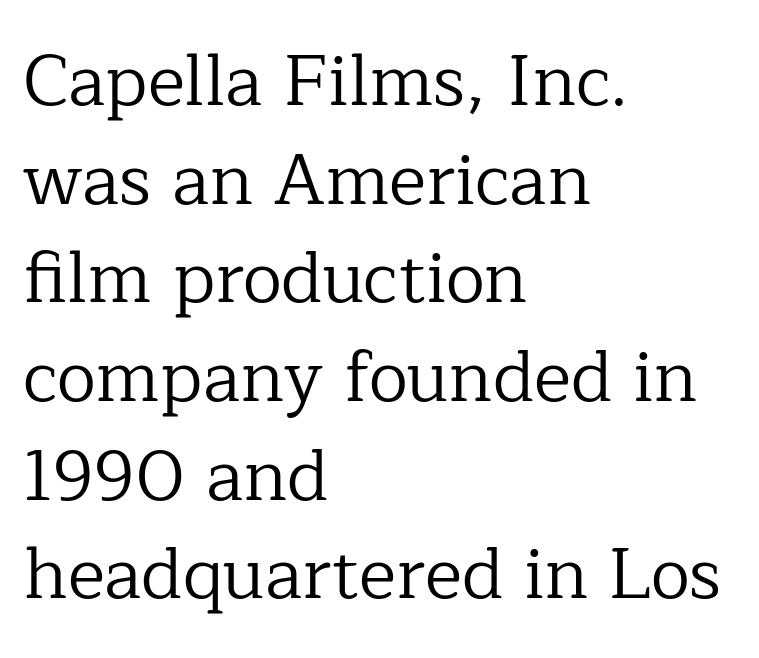
The image shows 71 px regular-weight serif type, upright; set left-aligned, normal line spacing (1.39x), normal letter spacing, not underlined; low stroke contrast and a medium x-height.
